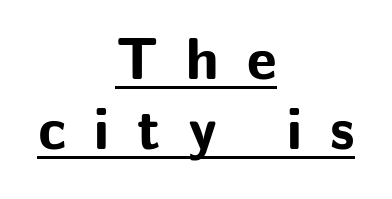
Q: Is the text bold? A: Yes.
Q: Is the text italic (slanted)? A: No, it is upright.
Q: Is the typeface a serif or a sans-serif typeface? A: Sans-serif.
Q: Is the text underlined? A: Yes.
Q: How is the paragraph aligned? A: Centered.
Q: Is the spacing between letters normal or unusually wide? A: Unusually wide.
Q: Width (condensed, normal, or wide)? A: Normal.
Q: Stroke contrast? A: Low.
Q: x-height? A: Medium.
Q: Monospaced? A: No.
